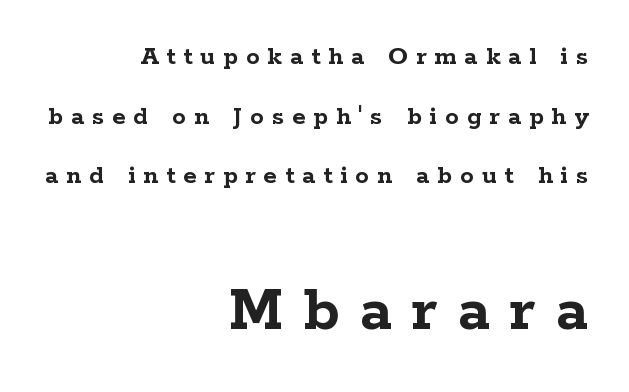
Q: Is the text bold? A: Yes.
Q: Is the text italic (slanted)? A: No, it is upright.
Q: Is the typeface a serif or a sans-serif typeface? A: Serif.
Q: Is the text underlined? A: No.
Q: How is the paragraph aligned? A: Right-aligned.
Q: Is the spacing between letters normal or unusually wide? A: Unusually wide.
Q: Is the spacing between lines tight, normal or loose? A: Loose.
Q: Which block of text is set in a larger size, the first (top) or the second (bottom)? A: The second (bottom) one.
Q: Width (condensed, normal, or wide)? A: Wide.
Q: Stroke contrast? A: Low.
Q: x-height? A: Medium.
Q: Monospaced? A: No.
